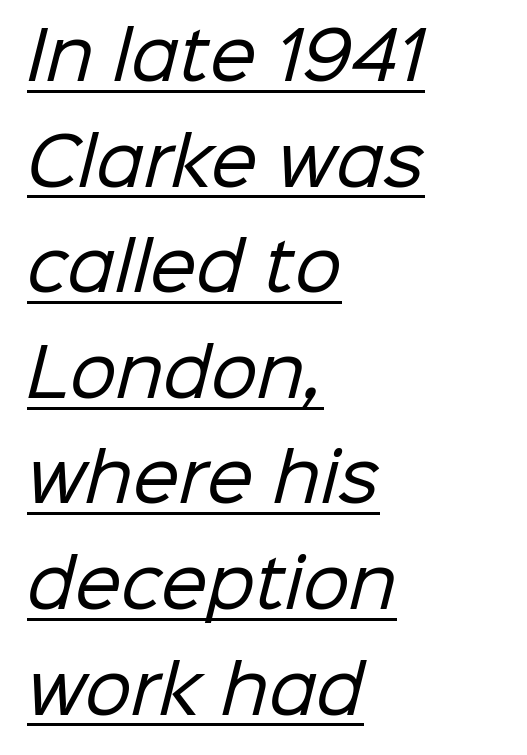
Varying glyph widths throughout — classic text-font behaviour. The face used here is a sans, in the tradition of grotesques and geometrics. The glyphs are accompanied by a horizontal stroke just below them. Regarding leading, the lines here are spaced in the standard way. Look at the tracking — it's just the regular setting, nothing added.
